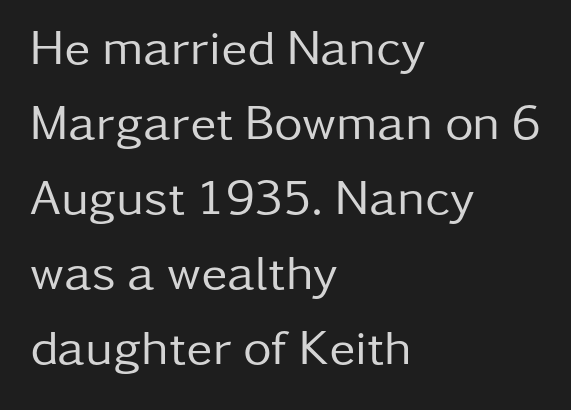
Decoration check: the copy has no underline. The weight tops out at a normal text grade. Short note: letters normally spaced. Posture: straight, roman, zero tilt.
